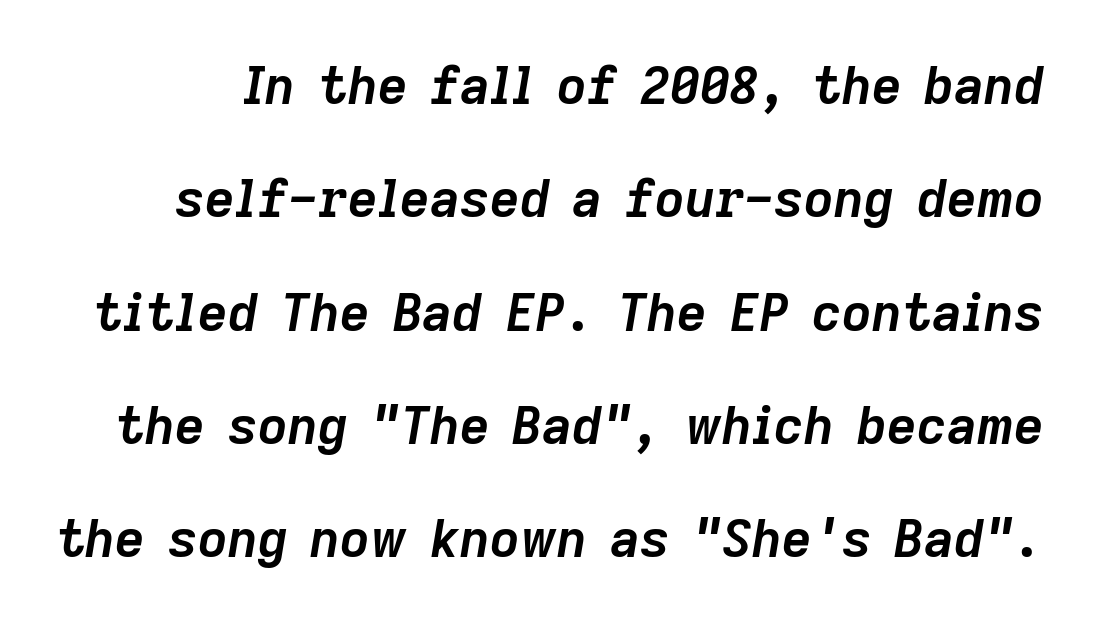
{"italic": "yes", "lean": "right", "slant_degrees": 9, "bold": "yes", "weight": "semibold", "width": "normal", "stroke_contrast": "low", "x_height": "medium", "monospaced": "no", "underline": "no", "line_spacing": "loose", "line_spacing_ratio": 2.18, "letter_spacing": "normal", "letter_spacing_em": 0.0, "glyph_px": 52}
